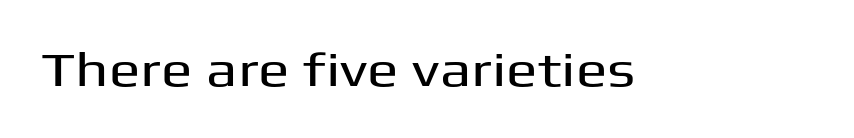
You could not count columns in this text — the font is proportionally spaced. Check the space under the baseline: it is left empty. A sans-serif font was chosen for this passage. Posture: straight, roman, zero tilt. The passage shown has conventional tracking throughout.
